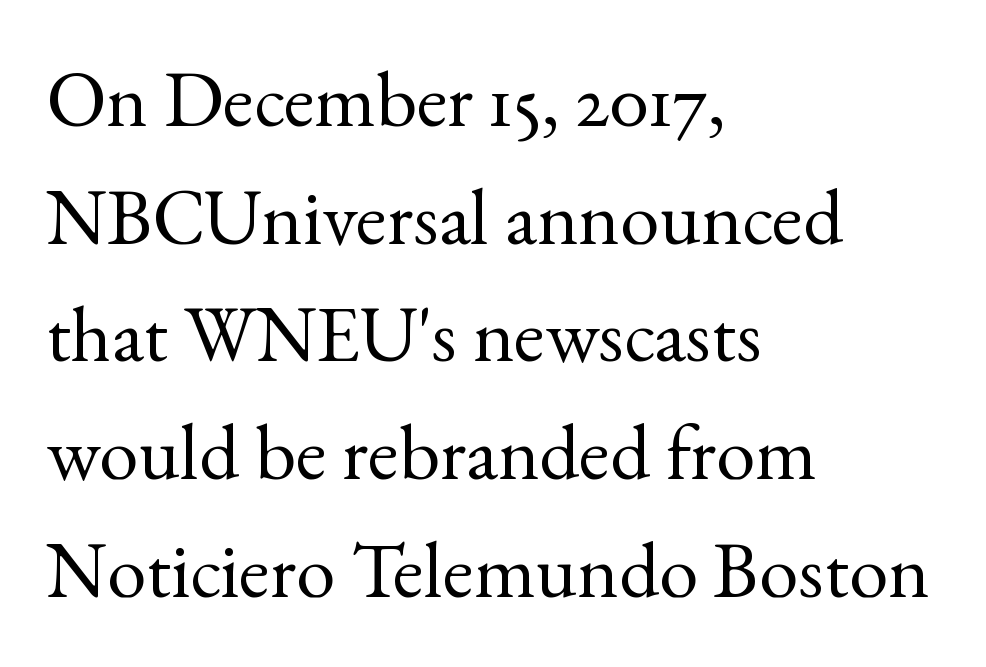
Q: Is the text bold? A: No.
Q: Is the text italic (slanted)? A: No, it is upright.
Q: Is the typeface a serif or a sans-serif typeface? A: Serif.
Q: Is the text underlined? A: No.
Q: How is the paragraph aligned? A: Left-aligned.
Q: Is the spacing between letters normal or unusually wide? A: Normal.
Q: Is the spacing between lines tight, normal or loose? A: Normal.
Q: Width (condensed, normal, or wide)? A: Normal.
Q: x-height? A: Small.
Q: Monospaced? A: No.
